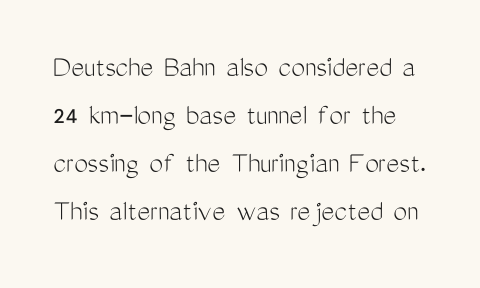
{"serif": "no", "italic": "no", "bold": "no", "weight": "light", "width": "condensed", "stroke_contrast": "medium", "x_height": "medium", "monospaced": "no", "underline": "no", "line_spacing": "normal", "line_spacing_ratio": 1.55, "letter_spacing": "normal", "letter_spacing_em": 0.0, "glyph_px": 31}
